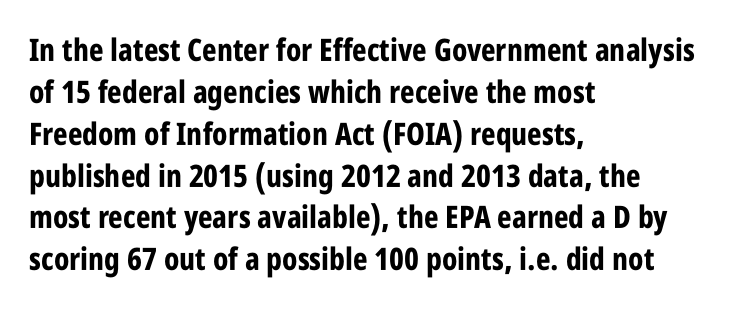
Typographic density is high because the face is bold. Tracking here is standard; glyphs follow each other at the usual distance. The rendering anchors every line to the left-hand side. Posture: vertical. The text was rendered using a sans face with plain stroke endings. Is there much room between lines? A standard amount, neither cramped nor airy.
